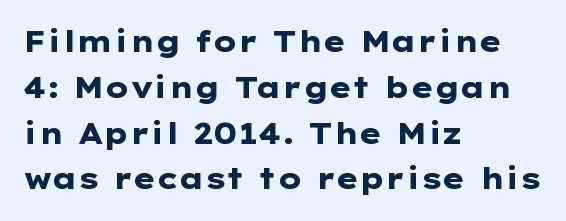
Q: Is the text bold? A: Yes.
Q: Is the text italic (slanted)? A: No, it is upright.
Q: Is the typeface a serif or a sans-serif typeface? A: Sans-serif.
Q: Is the text underlined? A: No.
Q: How is the paragraph aligned? A: Left-aligned.
Q: Is the spacing between letters normal or unusually wide? A: Normal.
Q: Is the spacing between lines tight, normal or loose? A: Normal.
Q: Width (condensed, normal, or wide)? A: Wide.
Q: Stroke contrast? A: Low.
Q: x-height? A: Medium.
Q: Monospaced? A: No.
